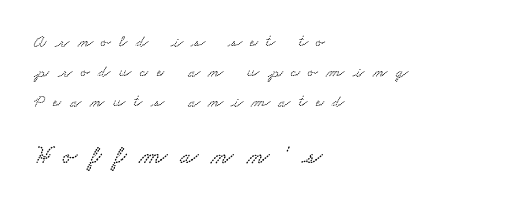
{"underline": "no", "align": "left", "line_spacing_ratio": 1.77, "letter_spacing": "wide", "letter_spacing_em": 0.5, "larger_block": "second", "size_ratio": 1.53, "glyph_px": 26}
